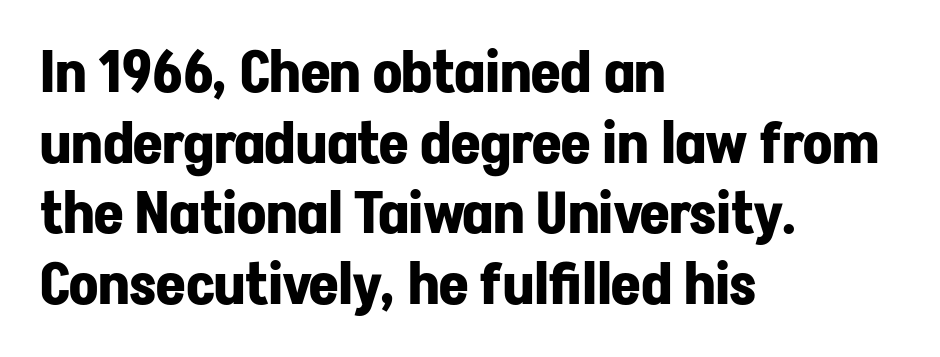
A clean baseline with only descenders dipping below it. The passage shown is typed in a proportional face where columns would drift. Does the type have serifs? No, each stem ends abruptly. Horizontal alignment here is leftward, the default for most running prose. It's the straight-up-and-down kind of type.
